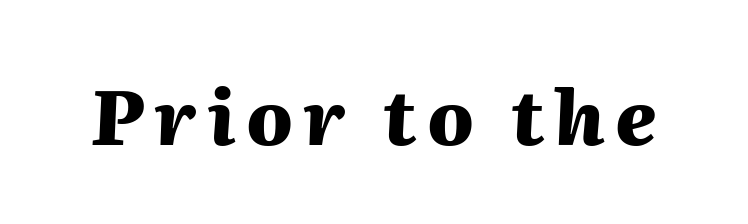
{"italic": "yes", "lean": "right", "slant_degrees": 2, "bold": "yes", "weight": "heavy", "width": "normal", "stroke_contrast": "medium", "x_height": "medium", "monospaced": "no", "underline": "no", "glyph_px": 76}
